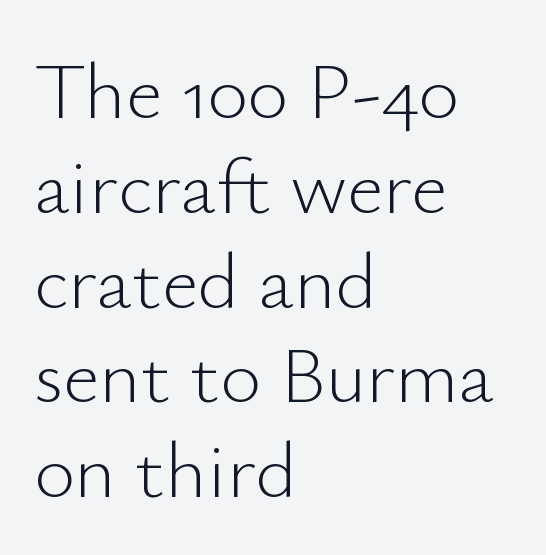
You could not count columns in this text — the font is proportionally spaced. The line texture is even and compact thanks to regular tracking. Quick note: not italic, upright. Stem width sits at or under what a default text font uses. These lines are composed in type without serifs.
